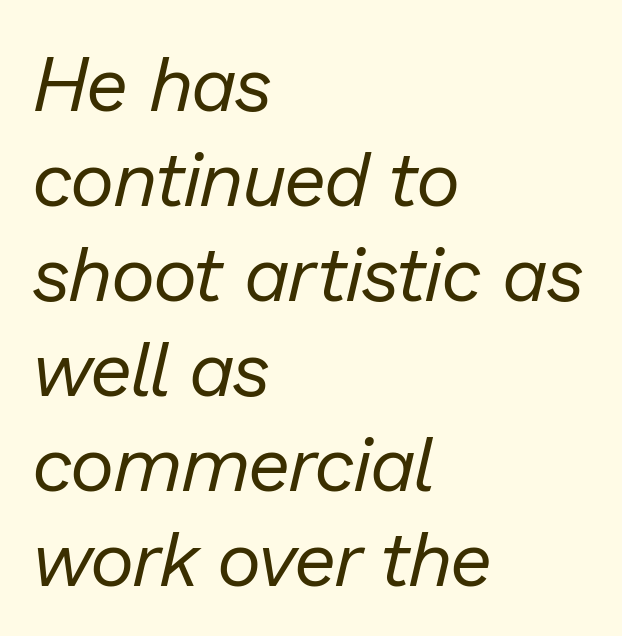
Letter spacing: default. Students, observe: this is what conventionally led text looks like. These lines were composed using italics. The font is comparable to plain body text, perhaps lighter. Casual observation: everything's shoved over to the left.
